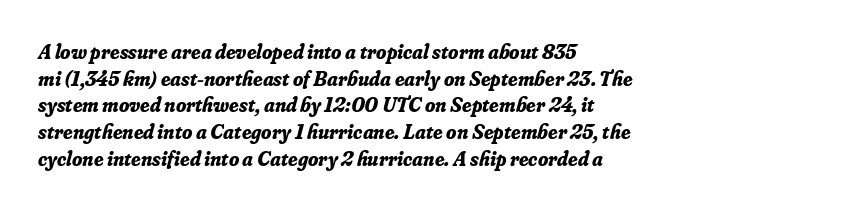
Students, note that the glyphs here touch the page at normal intervals. A typesetter would call this leading conventional body-copy spacing. Which margin do the lines hug? The left one — the right edge is uneven. Yep, that's italic — everything's leaning.
